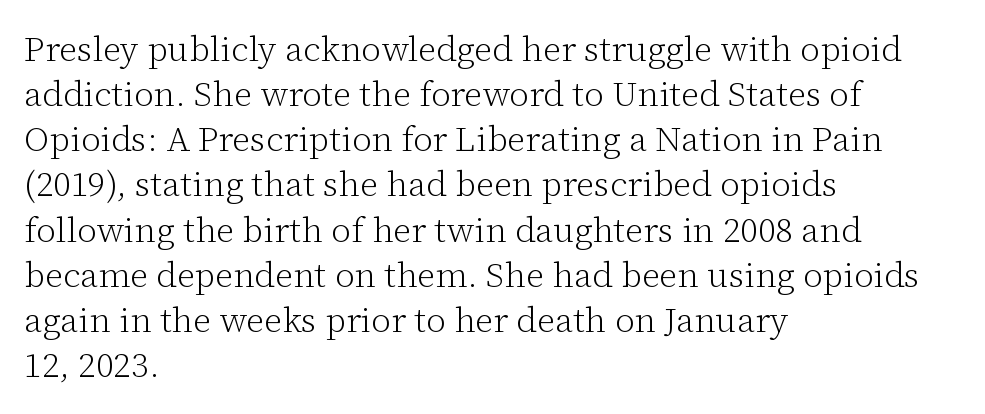
The image shows 35 px light serif type, upright; set left-aligned, normal line spacing (1.29x), normal letter spacing, not underlined; low stroke contrast and a medium x-height.
